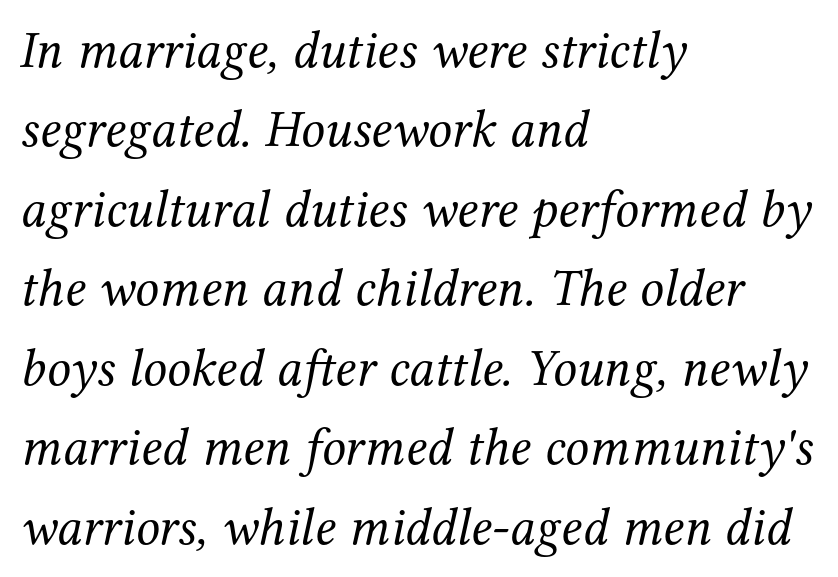
{"serif": "yes", "italic": "yes", "lean": "right", "slant_degrees": 12, "bold": "no", "weight": "regular", "width": "normal", "stroke_contrast": "medium", "x_height": "medium", "monospaced": "no", "underline": "no", "align": "left", "line_spacing": "normal", "line_spacing_ratio": 1.5, "letter_spacing": "normal", "letter_spacing_em": 0.0, "glyph_px": 53}
